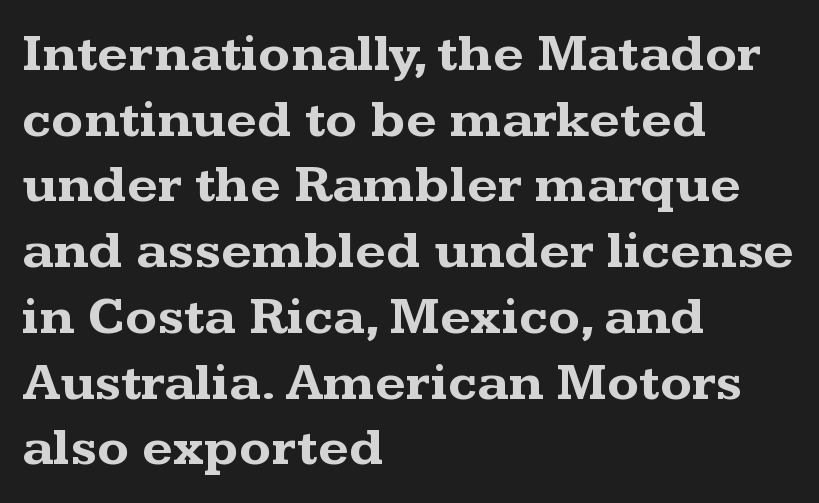
{"serif": "yes", "italic": "no", "bold": "yes", "weight": "bold", "width": "wide", "stroke_contrast": "medium", "x_height": "medium", "monospaced": "no", "underline": "no", "align": "left", "line_spacing_ratio": 1.24, "letter_spacing": "normal", "letter_spacing_em": 0.0, "glyph_px": 53}
